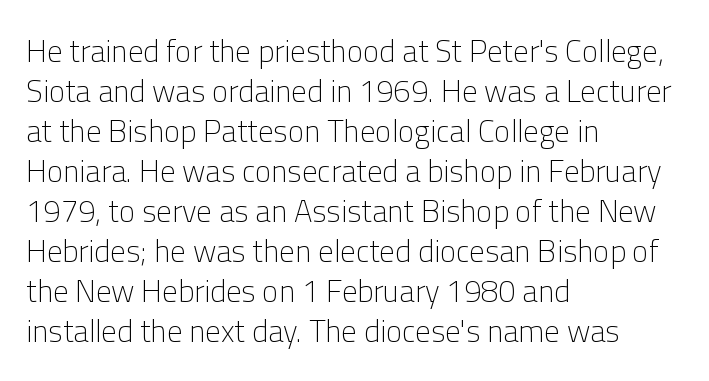
Q: Is the text bold? A: No.
Q: Is the text italic (slanted)? A: No, it is upright.
Q: Is the typeface a serif or a sans-serif typeface? A: Sans-serif.
Q: Is the text underlined? A: No.
Q: How is the paragraph aligned? A: Left-aligned.
Q: Is the spacing between letters normal or unusually wide? A: Normal.
Q: Is the spacing between lines tight, normal or loose? A: Normal.
Q: Width (condensed, normal, or wide)? A: Normal.
Q: Stroke contrast? A: Low.
Q: x-height? A: Medium.
Q: Monospaced? A: No.
